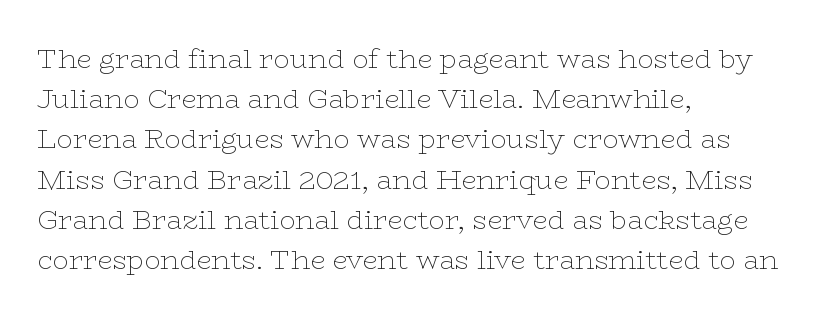
The image shows 27 px text type, upright; set left-aligned, normal line spacing (1.49x), normal letter spacing, not underlined.
